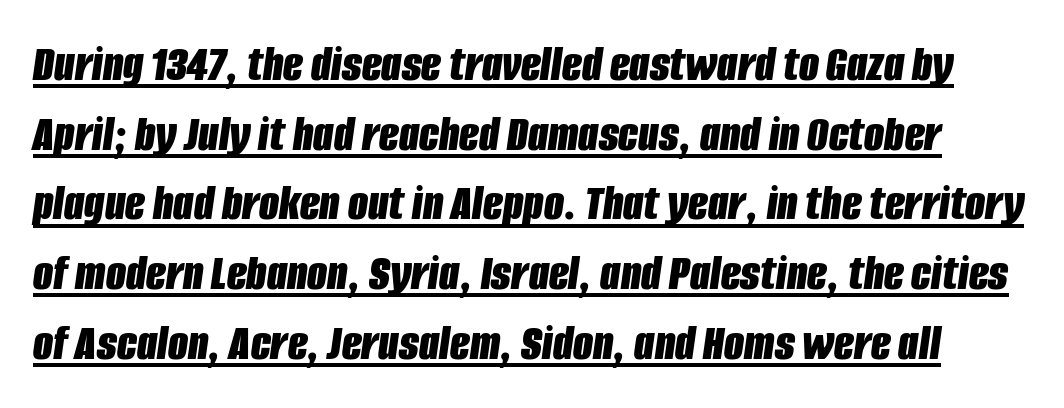
The image shows 52 px bold, condensed type, italic (leaning right); set normal line spacing (1.34x), normal letter spacing, underlined; low stroke contrast and a large x-height.
